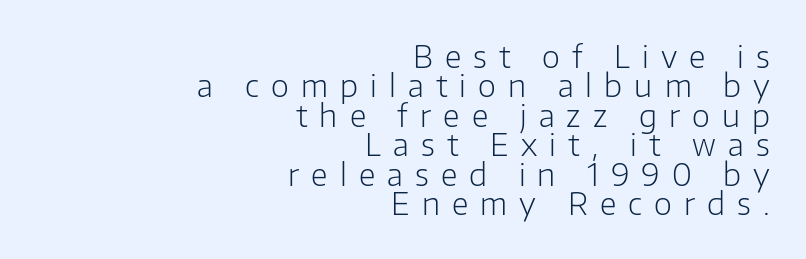
Q: Is the text bold? A: No.
Q: Is the text italic (slanted)? A: No, it is upright.
Q: Is the typeface a serif or a sans-serif typeface? A: Sans-serif.
Q: Is the text underlined? A: No.
Q: How is the paragraph aligned? A: Right-aligned.
Q: Is the spacing between letters normal or unusually wide? A: Unusually wide.
Q: Is the spacing between lines tight, normal or loose? A: Tight.
Q: Width (condensed, normal, or wide)? A: Normal.
Q: Stroke contrast? A: Low.
Q: x-height? A: Medium.
Q: Monospaced? A: No.
